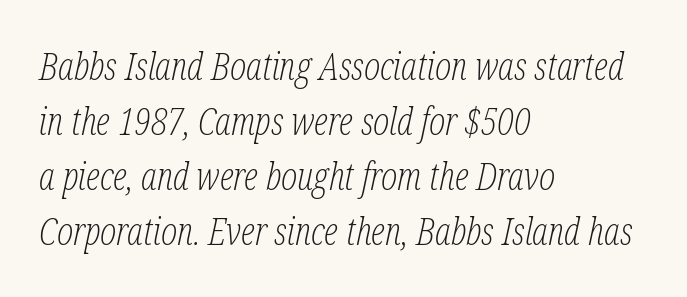
{"serif": "yes", "italic": "yes", "lean": "right", "slant_degrees": 12, "bold": "no", "weight": "light", "width": "condensed", "stroke_contrast": "low", "x_height": "medium", "monospaced": "no", "underline": "no", "align": "left", "line_spacing": "normal", "line_spacing_ratio": 1.45, "letter_spacing": "normal", "letter_spacing_em": 0.0, "glyph_px": 38}
